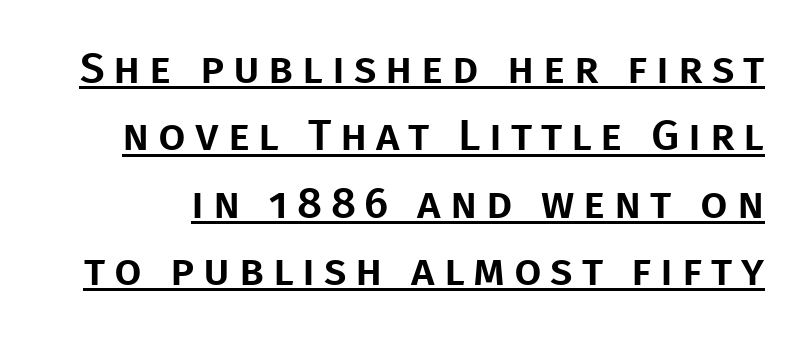
{"serif": "no", "italic": "no", "width": "normal", "stroke_contrast": "low", "x_height": "large", "monospaced": "no", "underline": "yes", "line_spacing": "normal", "line_spacing_ratio": 1.53, "letter_spacing": "wide", "letter_spacing_em": 0.2, "glyph_px": 44}
